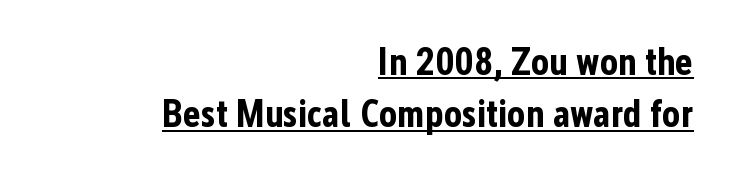
{"serif": "no", "italic": "no", "bold": "yes", "weight": "bold", "width": "condensed", "stroke_contrast": "low", "x_height": "medium", "monospaced": "no", "underline": "yes", "align": "right", "line_spacing": "normal", "line_spacing_ratio": 1.38, "letter_spacing": "normal", "letter_spacing_em": 0.0, "glyph_px": 38}
